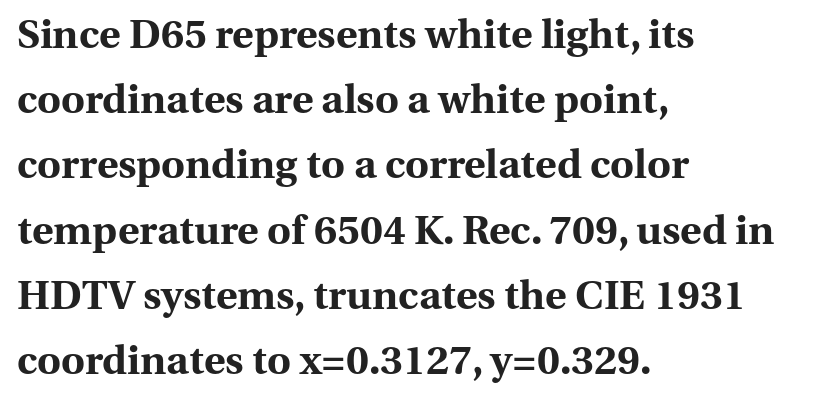
Normally led — the rows are evenly, conventionally spaced. Tracking value appears to be zero — textbook default spacing. The face used here is seriffed, in the tradition of book romans. Underlining? Definitely not there. Spacing verdict: proportional, widths tailored to each character.
